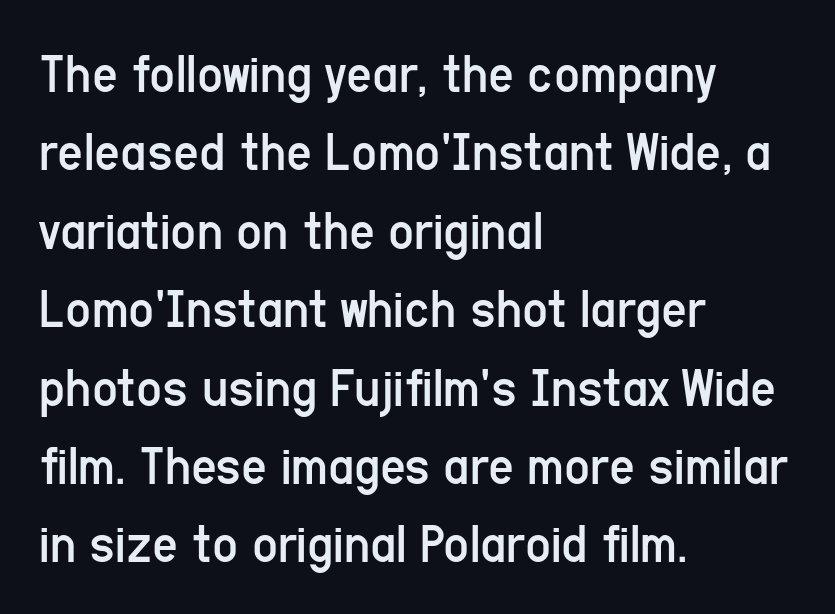
Regarding leading, the lines here are spaced in the standard way. The passage shown is typeset with a sans-serif family. Nope, not italic — everything's standing straight. Every row of glyphs begins at an identical x-position on the left. Just letters on the line, the space beneath them empty. These glyphs show unthickened strokes, regular width or finer.
